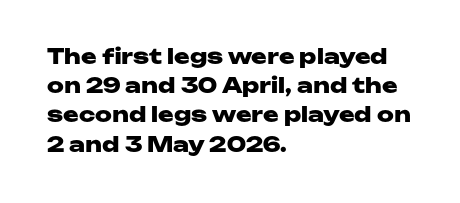
The image shows 21 px bold type, upright; set left-aligned, normal line spacing (1.39x), normal letter spacing, not underlined.
